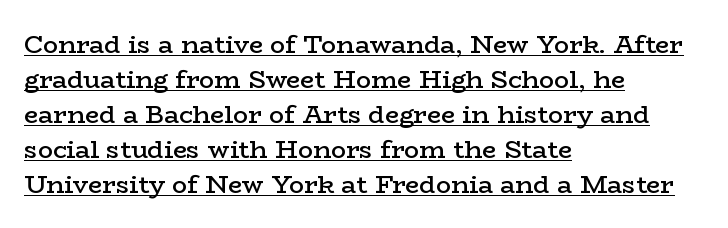
{"italic": "no", "bold": "semi", "underline": "yes", "align": "left", "line_spacing": "normal", "line_spacing_ratio": 1.4, "letter_spacing": "normal", "letter_spacing_em": 0.0, "glyph_px": 25}
